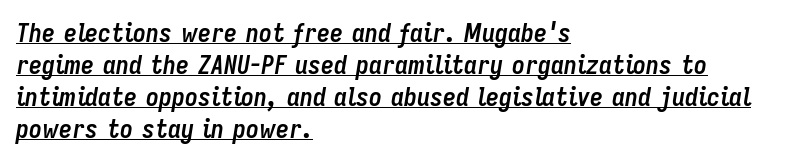
Q: Is the text bold? A: Yes.
Q: Is the text italic (slanted)? A: Yes, it leans right by about 9 degrees.
Q: Is the text underlined? A: Yes.
Q: How is the paragraph aligned? A: Left-aligned.
Q: Is the spacing between letters normal or unusually wide? A: Normal.
